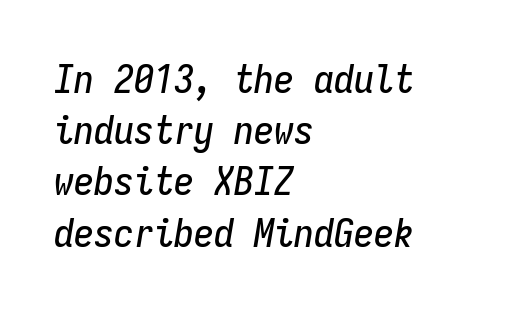
{"italic": "yes", "lean": "right", "slant_degrees": 9, "width": "condensed", "stroke_contrast": "low", "x_height": "medium", "monospaced": "yes", "underline": "no", "align": "left", "line_spacing": "normal", "line_spacing_ratio": 1.28, "letter_spacing": "normal", "letter_spacing_em": 0.0, "glyph_px": 40}
